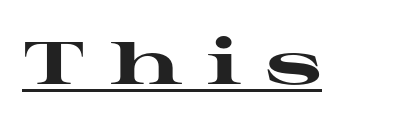
The font's upright variant was chosen for this text. The gaps between neighbouring characters are conspicuously large. This sample has the flowing, uneven cadence of proportional lettering. Like a heading marked for emphasis, these lines bear an underscore. The typeface chosen for these lines features serifs. The typesetting leans heavy: a genuine bold.
